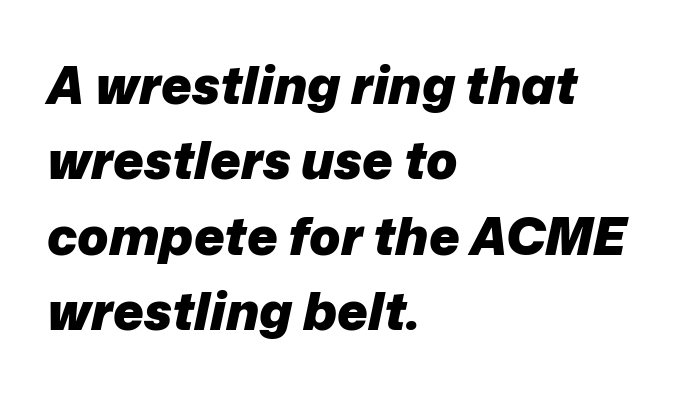
This sample has the flowing, uneven cadence of proportional lettering. Students, this is bold: see how much ink each stroke carries. The space between consecutive lines is moderate. This rendering uses left alignment, leaving the right contour irregular. Emphasis-style slanted type is in use. A typesetter would call this zero additional tracking.
